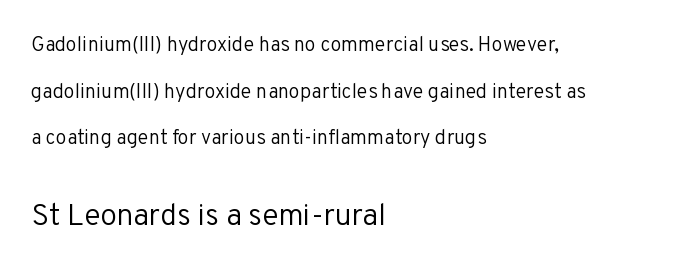
The image shows 30 px regular-weight sans-serif type, upright; set left-aligned, loose line spacing (2.33x), normal letter spacing, not underlined; the second (bottom) block is 1.5x larger; low stroke contrast and a medium x-height.
